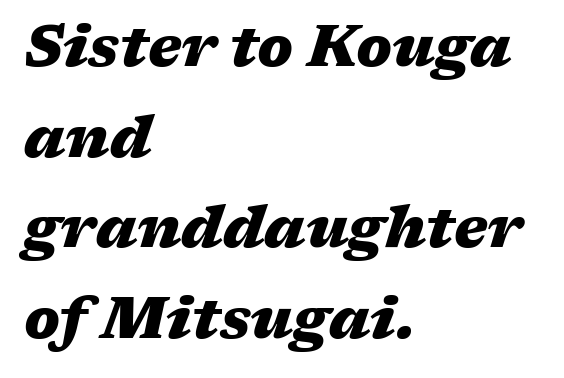
The image shows 57 px heavy, wide type, italic (leaning right); set left-aligned, normal line spacing (1.59x), normal letter spacing, not underlined; medium stroke contrast and a medium x-height.
